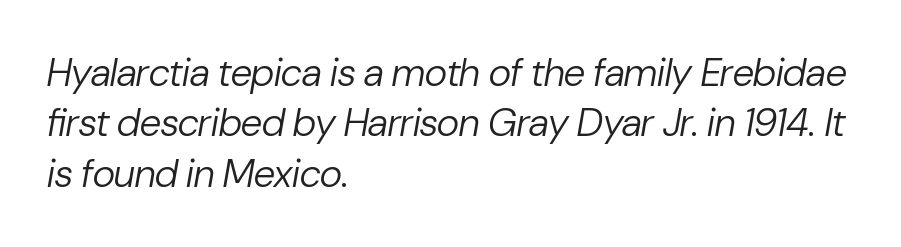
{"italic": "yes", "lean": "right", "slant_degrees": 10, "bold": "no", "weight": "regular", "width": "normal", "stroke_contrast": "low", "x_height": "medium", "monospaced": "no", "underline": "no", "align": "left", "line_spacing": "normal", "line_spacing_ratio": 1.29, "letter_spacing": "normal", "letter_spacing_em": 0.0, "glyph_px": 39}
